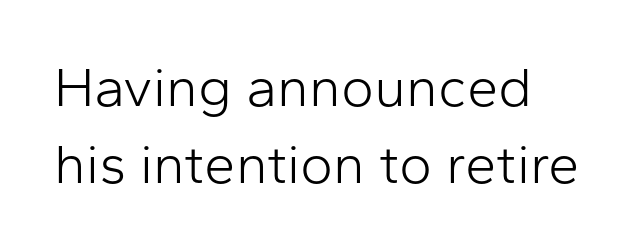
The image shows 56 px light sans-serif type, upright; set normal line spacing (1.37x), normal letter spacing, not underlined; low stroke contrast and a medium x-height.
